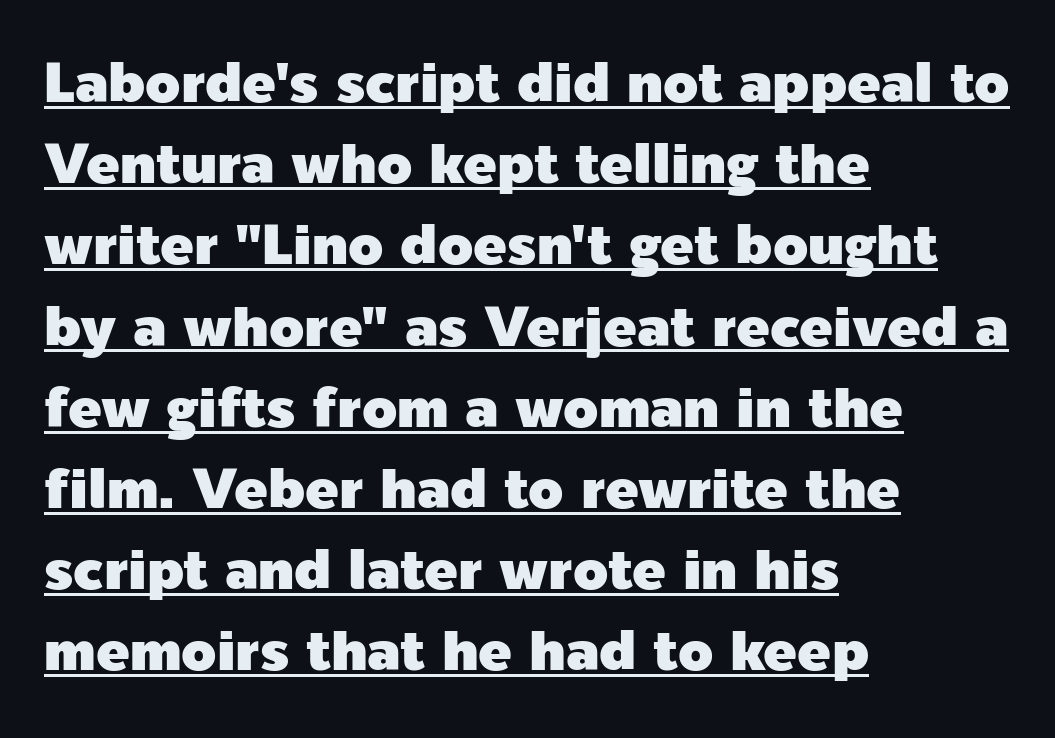
The leading is moderate, giving the passage an even texture. The ragged edge is on the right, which tells us the setting is flush left. Note the varied advance widths — an 'i' is clearly narrower than an 'm'. Like a heading marked for emphasis, these lines bear an underscore. Posture: vertical.
